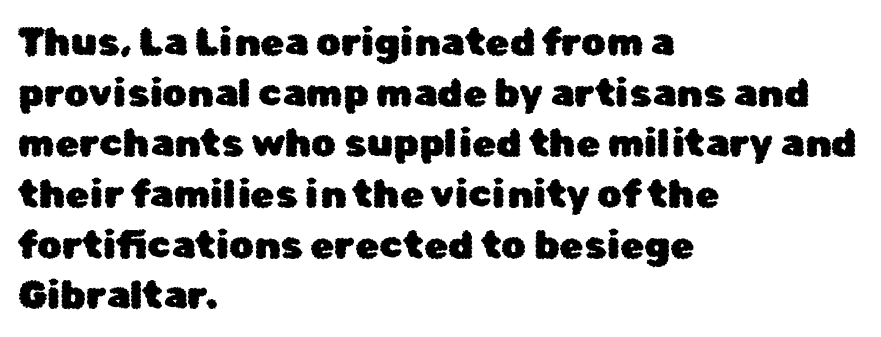
{"serif": "no", "italic": "no", "width": "normal", "stroke_contrast": "low", "x_height": "medium", "monospaced": "no", "underline": "no", "align": "left", "line_spacing": "normal", "line_spacing_ratio": 1.3, "letter_spacing": "normal", "letter_spacing_em": 0.0, "glyph_px": 39}
